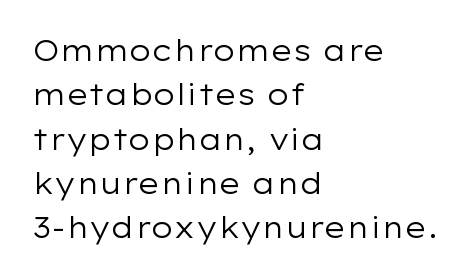
The image shows 29 px regular-weight, wide sans-serif type, upright; set left-aligned, normal line spacing (1.53x), normal letter spacing, not underlined; low stroke contrast and a medium x-height.
